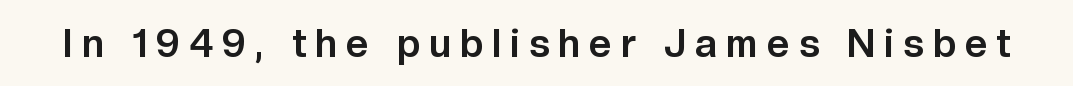
Font category for this specimen: sans-serif. The letters stand upright; this is a roman face. Any mark beneath the type? The region is blank. You could not count columns in this text — the font is proportionally spaced. Loose tracking; the words dissolve into strings of separated letters. The glyphs have the mass of a bold cut.
